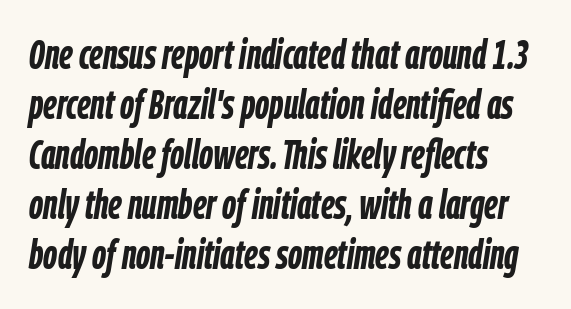
Letter spacing: default. When letters slant like this, we call the style italic. The typesetter chose a ragged-right arrangement here. The space beneath each line is pristine and unruled. A typesetter would call this proportional, since set widths differ per character. Every letter is thick-stroked: bold, no question.
